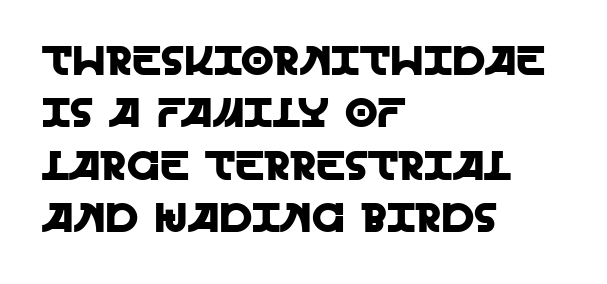
{"serif": "no", "italic": "no", "width": "normal", "x_height": "large", "monospaced": "no", "underline": "no", "align": "left", "line_spacing": "normal", "line_spacing_ratio": 1.25, "letter_spacing": "normal", "letter_spacing_em": 0.0, "glyph_px": 42}
